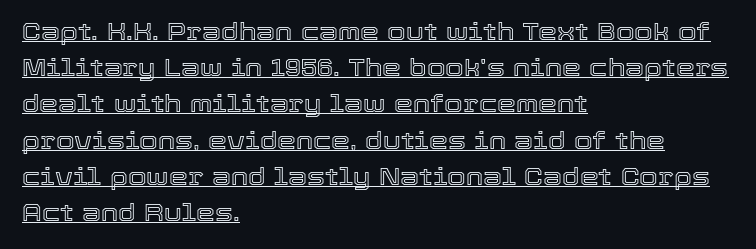
One-word summary of the alignment: left. Ordinary non-slanted type is in use. Looks like someone drew a line under every word here. The type is set solid horizontally, with unmodified tracking.
